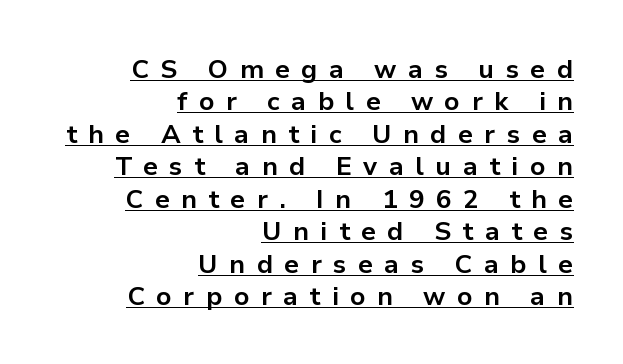
Tracking value appears strongly positive — letters spread wide. These characters rest on top of a visible drawn line. Summary of vertical rhythm: regular, with standard interline spacing. Notice how the passage keeps a crisp vertical edge on the right only. The typesetting leans heavy: a genuine bold. The typography opts for an upright posture over an oblique one.
